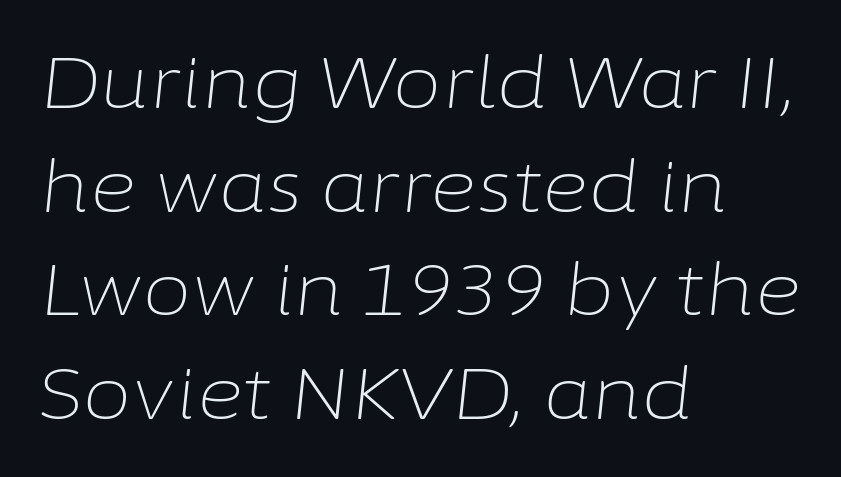
The image shows 72 px light type, italic (leaning right); set left-aligned, normal line spacing (1.44x), normal letter spacing, not underlined; low stroke contrast and a medium x-height.
